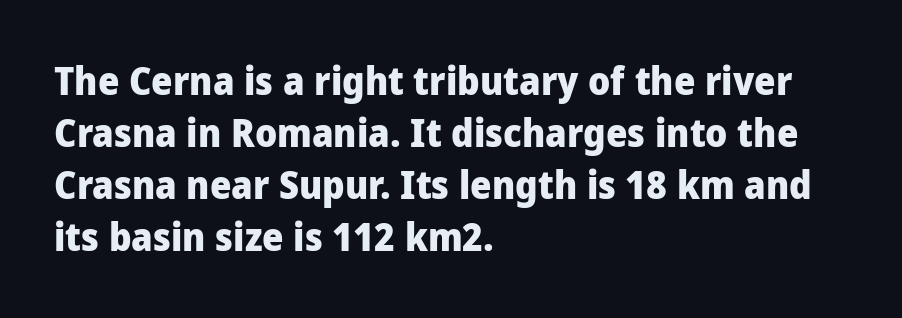
The image shows 38 px heavy sans-serif type, upright; set left-aligned, normal line spacing (1.37x), normal letter spacing, not underlined; low stroke contrast and a medium x-height.
